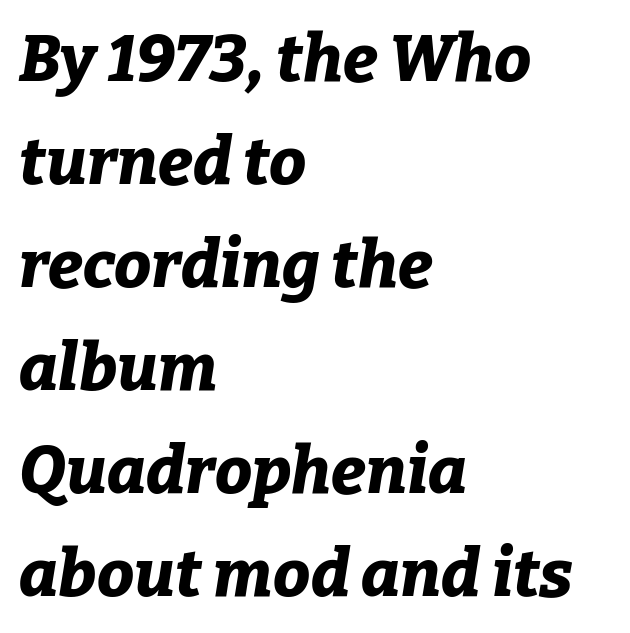
The face used here is proportionally spaced, like ordinary book or web type. This sample uses plain, unmodified letter spacing. Does the lettering tilt? It does — this is italic. Every row of glyphs begins at an identical x-position on the left.
